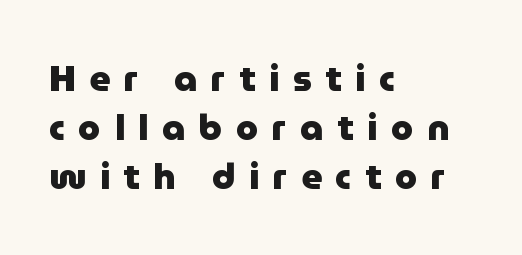
{"serif": "no", "italic": "no", "bold": "yes", "weight": "heavy", "width": "normal", "stroke_contrast": "low", "x_height": "medium", "monospaced": "no", "underline": "no", "align": "left", "line_spacing": "normal", "line_spacing_ratio": 1.36, "letter_spacing": "wide", "letter_spacing_em": 0.38, "glyph_px": 36}
